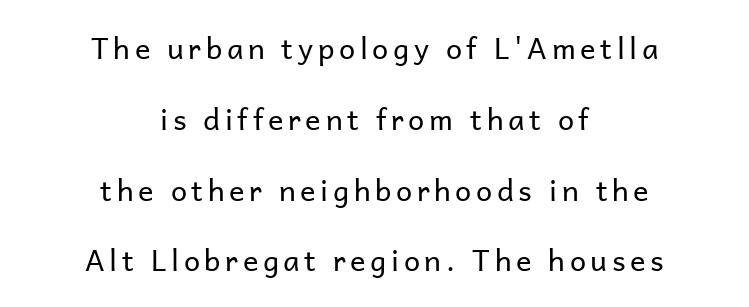
Q: Is the text bold? A: No.
Q: Is the text italic (slanted)? A: No, it is upright.
Q: Is the typeface a serif or a sans-serif typeface? A: Sans-serif.
Q: Is the text underlined? A: No.
Q: How is the paragraph aligned? A: Centered.
Q: Is the spacing between lines tight, normal or loose? A: Loose.
Q: Width (condensed, normal, or wide)? A: Normal.
Q: Stroke contrast? A: Low.
Q: x-height? A: Medium.
Q: Monospaced? A: No.
